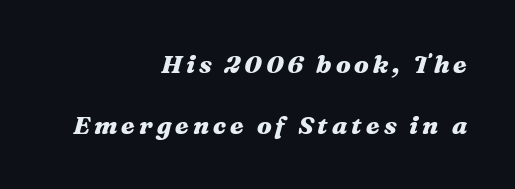
The image shows 25 px bold type, italic (leaning right); set right-aligned, loose line spacing (2.43x), not underlined.
